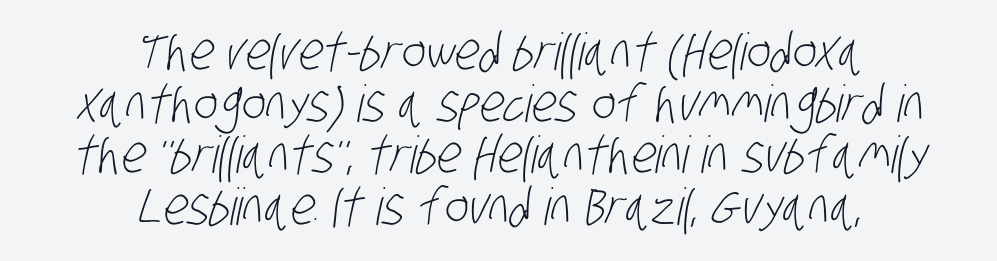
The image shows 51 px light, condensed sans-serif type; set centered, tight line spacing (1.01x), normal letter spacing, not underlined; low stroke contrast and a large x-height.
